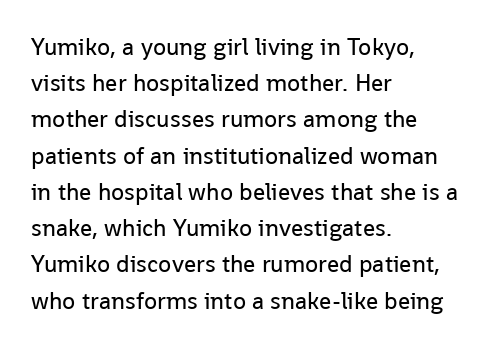
The image shows 24 px text type, upright; set left-aligned, normal line spacing (1.51x), normal letter spacing, not underlined.
